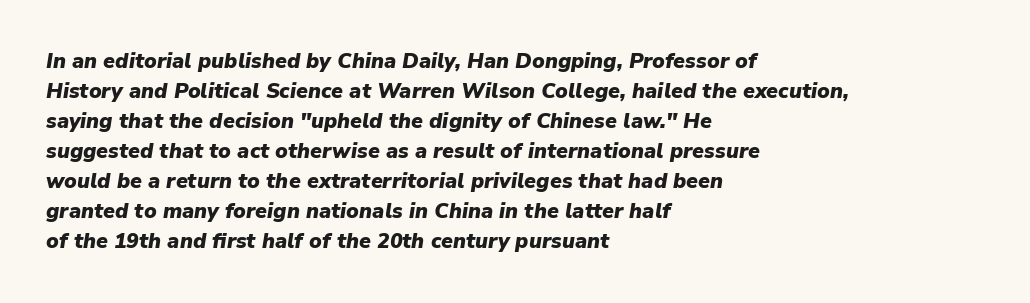
{"italic": "yes", "lean": "right", "slant_degrees": 9, "bold": "yes", "underline": "no", "align": "left", "line_spacing": "normal", "line_spacing_ratio": 1.43, "letter_spacing": "normal", "letter_spacing_em": 0.0, "glyph_px": 21}
